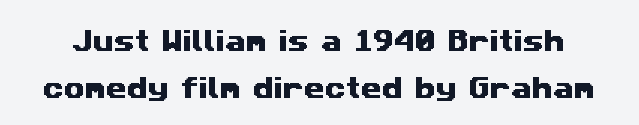
{"underline": "no", "line_spacing": "loose", "line_spacing_ratio": 1.94, "letter_spacing": "normal", "letter_spacing_em": 0.0, "glyph_px": 24}
